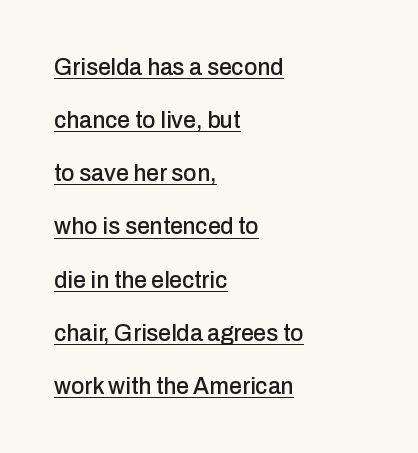
The image shows 23 px text type, upright; set left-aligned, loose line spacing (2.31x), normal letter spacing, underlined.
